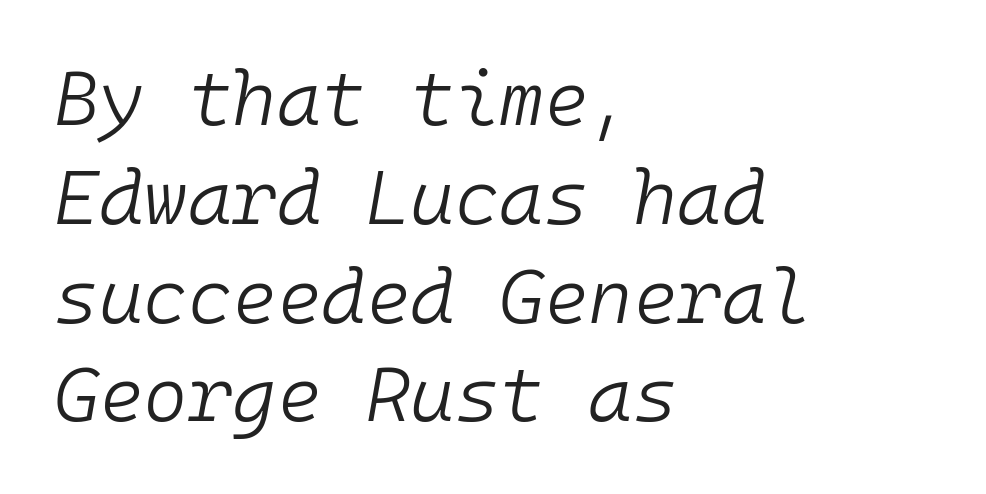
The image shows 76 px light type, italic (leaning right), monospaced; set left-aligned, normal line spacing (1.3x), normal letter spacing, not underlined; low stroke contrast and a medium x-height.
